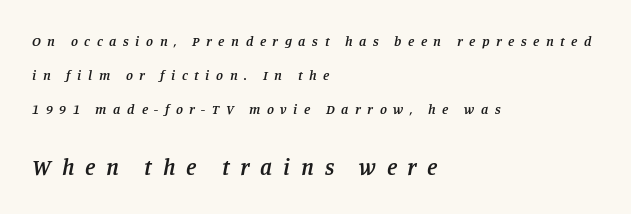
{"italic": "yes", "lean": "right", "slant_degrees": 11, "bold": "semi", "underline": "no", "align": "left", "line_spacing": "loose", "line_spacing_ratio": 2.43, "letter_spacing": "wide", "letter_spacing_em": 0.47, "larger_block": "second", "size_ratio": 1.64, "glyph_px": 23}
